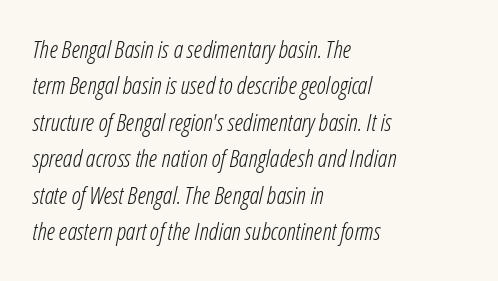
Left-aligned paragraph, ragged on the right. Vertically, the passage feels balanced, rows spaced as you'd expect. Is the stroke heavy? The answer is a plain regular-or-lighter. Descenders hang freely into open space. The typography opts for an oblique posture over an upright one. The letterforms sit shoulder to shoulder at normal distance.
